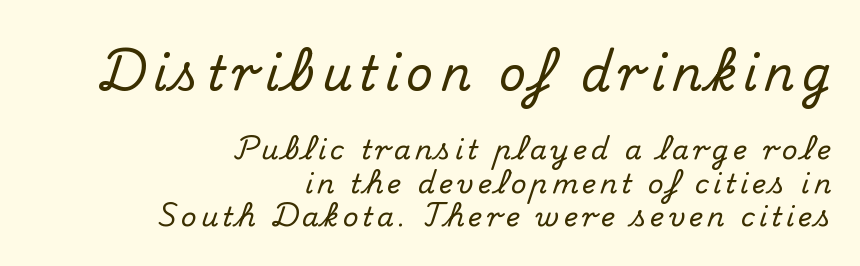
The image shows 47 px serif type; set right-aligned, line spacing 1.23x, not underlined; the first (top) block is 1.74x larger; medium stroke contrast and a small x-height.
